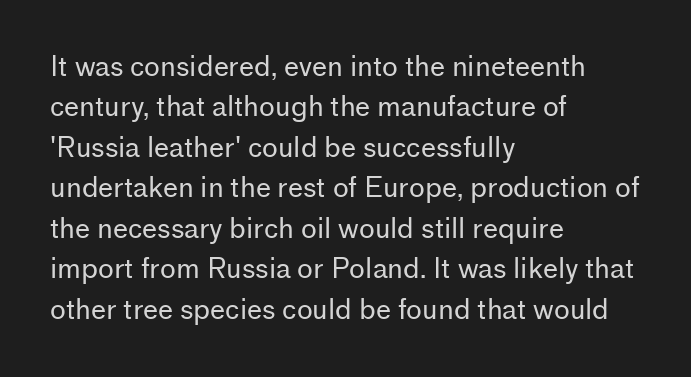
Q: Is the text bold? A: No.
Q: Is the text italic (slanted)? A: No, it is upright.
Q: Is the text underlined? A: No.
Q: How is the paragraph aligned? A: Left-aligned.
Q: Is the spacing between letters normal or unusually wide? A: Normal.
Q: Is the spacing between lines tight, normal or loose? A: Normal.
